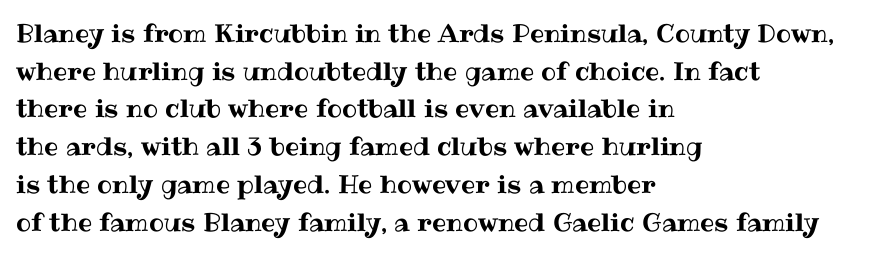
Descender tails drop into unmarked territory. If you drew a ruler down the left edge, every line would touch it. Nope, not italic — everything's standing straight. Successive baselines arrive at the customary interval. Tracking value appears to be zero — textbook default spacing.
